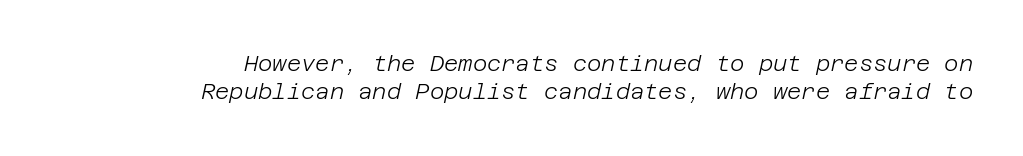
A normal amount of white space separates one row of letters from the next. Nobody drew a line under any word here. The setting favours the right margin, as signatures and pull-quotes sometimes do. Bold? No — there's no thickening of the strokes. Does extra space separate the letters? No, they use regular spacing.
